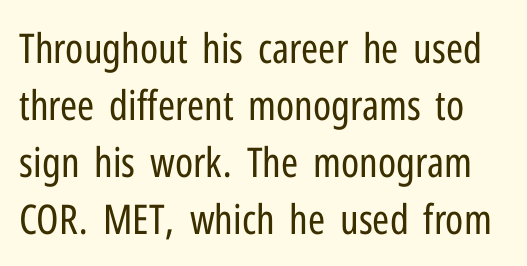
{"serif": "no", "italic": "no", "bold": "no", "weight": "regular", "width": "condensed", "stroke_contrast": "low", "x_height": "medium", "monospaced": "no", "underline": "no", "line_spacing": "normal", "line_spacing_ratio": 1.39, "letter_spacing": "normal", "letter_spacing_em": 0.0, "glyph_px": 41}
